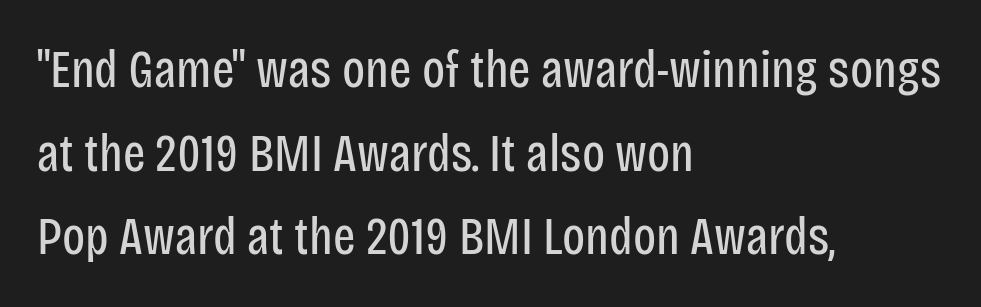
The image shows 53 px regular-weight, condensed sans-serif type, upright; set left-aligned, normal line spacing (1.58x), normal letter spacing, not underlined; low stroke contrast and a large x-height.
